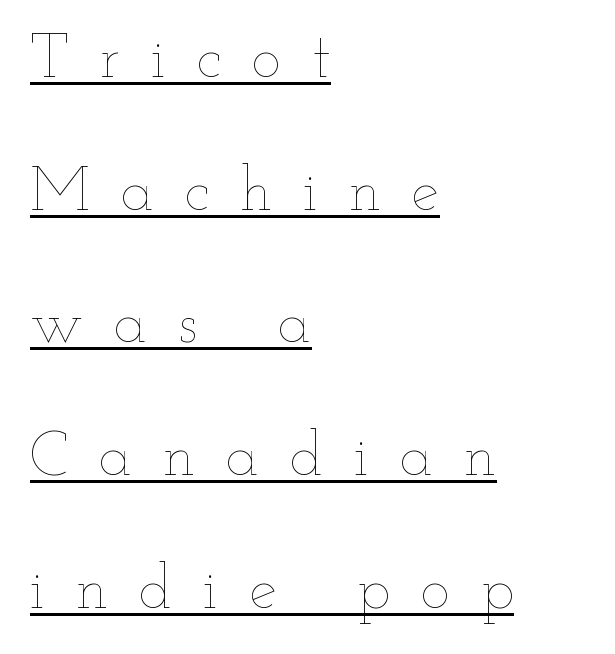
{"italic": "no", "bold": "no", "weight": "thin", "width": "wide", "stroke_contrast": "low", "x_height": "small", "monospaced": "no", "underline": "yes", "align": "left", "line_spacing": "loose", "line_spacing_ratio": 2.14, "letter_spacing": "wide", "letter_spacing_em": 0.5, "glyph_px": 62}
